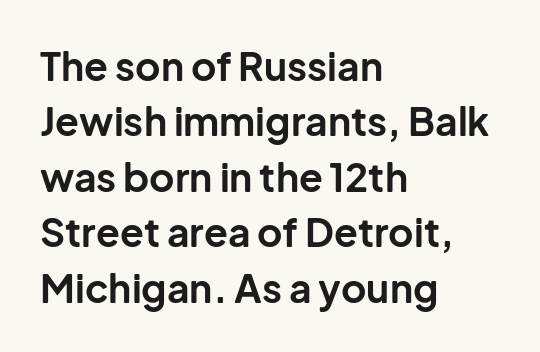
Is the type bold? Yes — the strokes are clearly thick and heavy. The rendering uses a moderate line-height, typical for paragraphs. The axis of the letterforms is exactly vertical. The area under the type is left untouched. A classic flush-left, rag-right setting is used for this passage.
